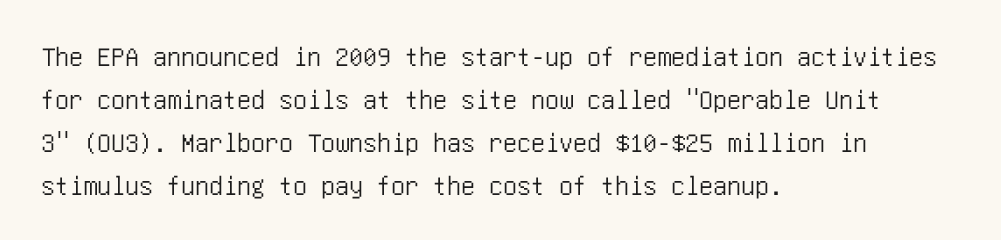
Spacing between characters is what you'd get straight out of the box. Are there feet on the stems? There aren't — it's a sans. These lines are set flush left with a ragged right edge. The axis of the letterforms is exactly vertical. The rendering uses a moderate line-height, typical for paragraphs. A clean baseline with only descenders dipping below it.
